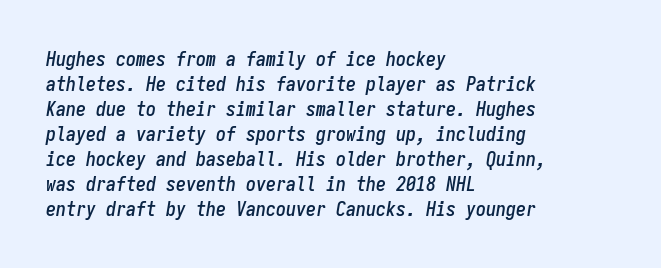
Q: Is the text italic (slanted)? A: Yes, it leans right by about 9 degrees.
Q: Is the text underlined? A: No.
Q: How is the paragraph aligned? A: Left-aligned.
Q: Is the spacing between letters normal or unusually wide? A: Normal.
Q: Is the spacing between lines tight, normal or loose? A: Normal.
